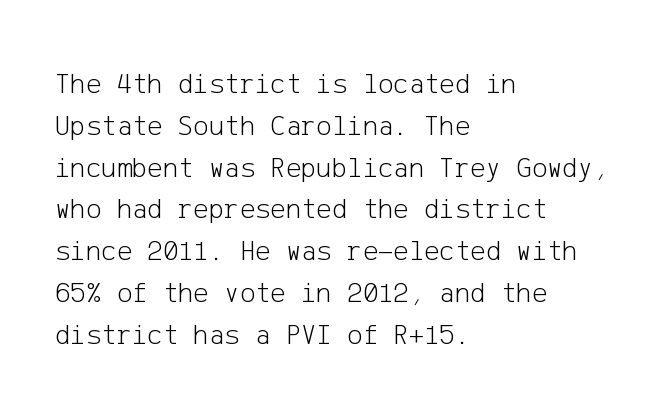
All the whitespace from short lines collects on the right. The rendering keeps characters at their native spacing. This rendering employs a face without finishing strokes, i.e., a sans-serif. Nothing heavy about these letters — not bold at all.
